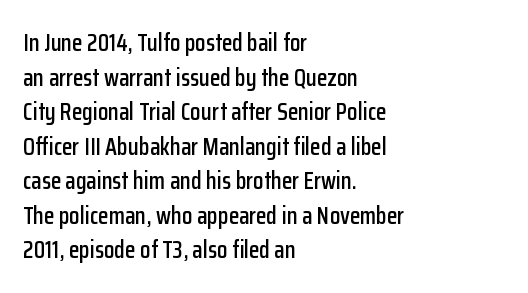
The image shows 24 px text type, upright; set left-aligned, normal line spacing (1.44x), normal letter spacing, not underlined.
